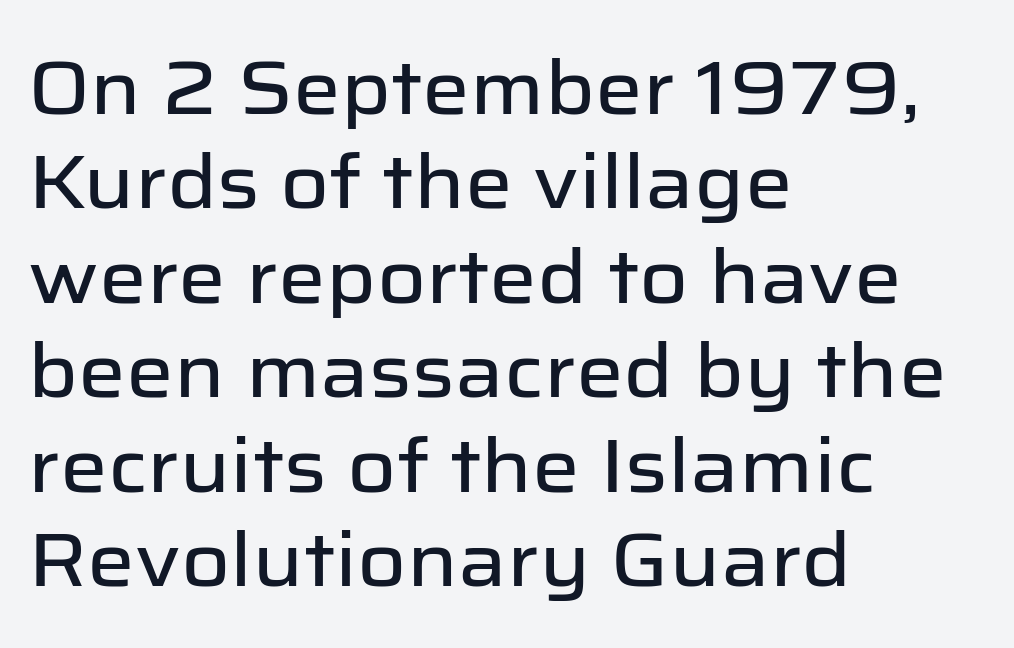
Q: Is the text italic (slanted)? A: No, it is upright.
Q: Is the typeface a serif or a sans-serif typeface? A: Sans-serif.
Q: Is the text underlined? A: No.
Q: How is the paragraph aligned? A: Left-aligned.
Q: Is the spacing between letters normal or unusually wide? A: Normal.
Q: Is the spacing between lines tight, normal or loose? A: Normal.
Q: Width (condensed, normal, or wide)? A: Normal.
Q: Stroke contrast? A: Low.
Q: x-height? A: Medium.
Q: Monospaced? A: No.
